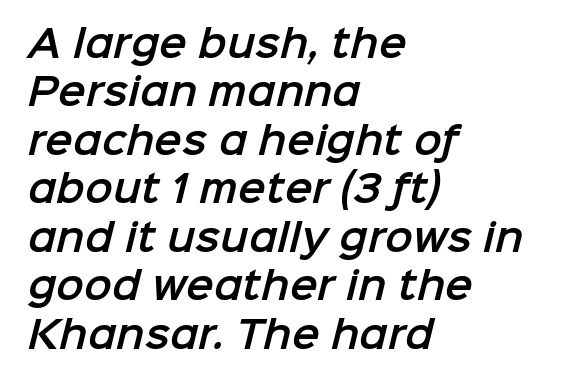
Q: Is the typeface a serif or a sans-serif typeface? A: Sans-serif.
Q: Is the text underlined? A: No.
Q: How is the paragraph aligned? A: Left-aligned.
Q: Is the spacing between letters normal or unusually wide? A: Normal.
Q: Is the spacing between lines tight, normal or loose? A: Normal.
Q: Width (condensed, normal, or wide)? A: Normal.
Q: Stroke contrast? A: Low.
Q: x-height? A: Medium.
Q: Monospaced? A: No.
